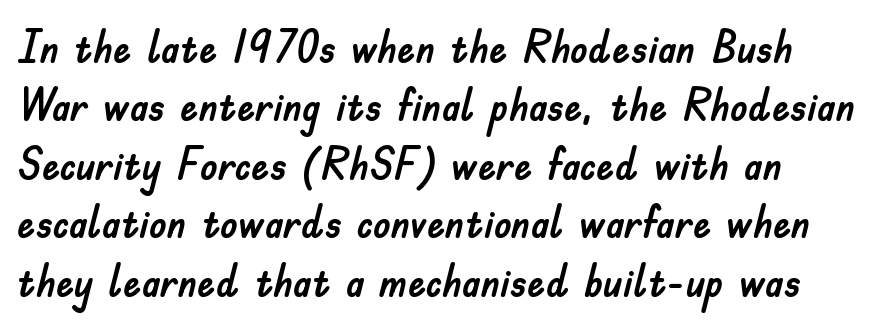
The image shows 45 px sans-serif type; set left-aligned, normal line spacing (1.3x), normal letter spacing, not underlined; low stroke contrast and a small x-height.
